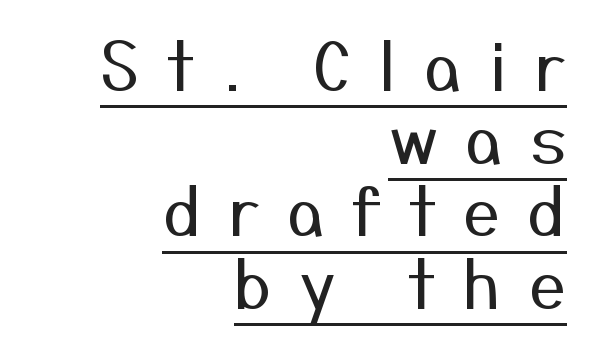
The image shows 66 px regular-weight sans-serif type, upright; set right-aligned, tight line spacing (1.1x), unusually wide letter spacing (+0.41 em), underlined; medium stroke contrast and a medium x-height.
